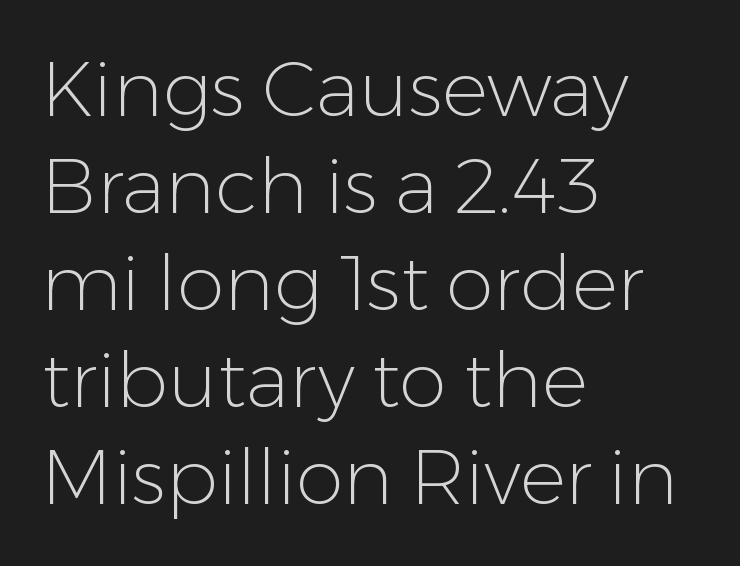
Q: Is the text bold? A: No.
Q: Is the text italic (slanted)? A: No, it is upright.
Q: Is the typeface a serif or a sans-serif typeface? A: Sans-serif.
Q: Is the text underlined? A: No.
Q: How is the paragraph aligned? A: Left-aligned.
Q: Is the spacing between letters normal or unusually wide? A: Normal.
Q: Is the spacing between lines tight, normal or loose? A: Normal.
Q: Width (condensed, normal, or wide)? A: Normal.
Q: Stroke contrast? A: Low.
Q: x-height? A: Medium.
Q: Monospaced? A: No.
